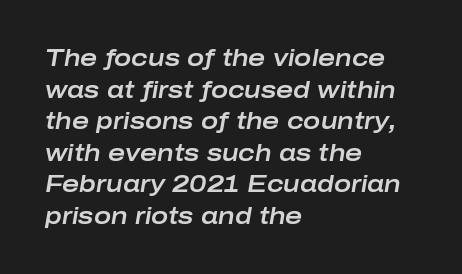
The image shows 23 px text type, italic (leaning right); set left-aligned, normal line spacing (1.37x), normal letter spacing, not underlined.
